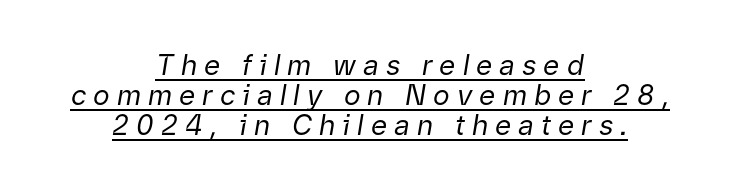
Q: Is the text bold? A: No.
Q: Is the text italic (slanted)? A: Yes, it leans right by about 9 degrees.
Q: Is the text underlined? A: Yes.
Q: How is the paragraph aligned? A: Centered.
Q: Is the spacing between letters normal or unusually wide? A: Unusually wide.
Q: Is the spacing between lines tight, normal or loose? A: Tight.
Q: Width (condensed, normal, or wide)? A: Normal.
Q: Stroke contrast? A: Low.
Q: x-height? A: Medium.
Q: Monospaced? A: No.
